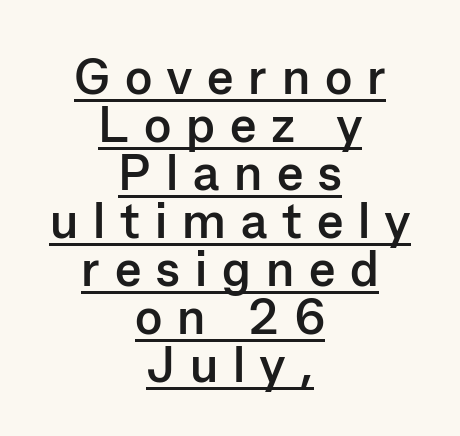
The image shows 50 px semibold sans-serif type, upright; set centered, tight line spacing (0.96x), unusually wide letter spacing (+0.3 em), underlined; low stroke contrast and a medium x-height.
